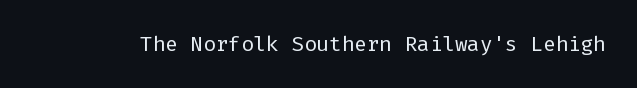
Q: Is the text bold? A: No.
Q: Is the text italic (slanted)? A: No, it is upright.
Q: Is the text underlined? A: No.
Q: Is the spacing between letters normal or unusually wide? A: Normal.
